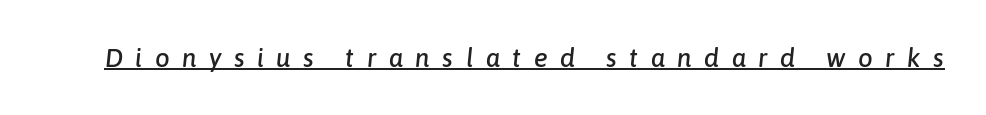
Q: Is the text italic (slanted)? A: Yes, it leans right by about 6 degrees.
Q: Is the text underlined? A: Yes.
Q: Is the spacing between letters normal or unusually wide? A: Unusually wide.
